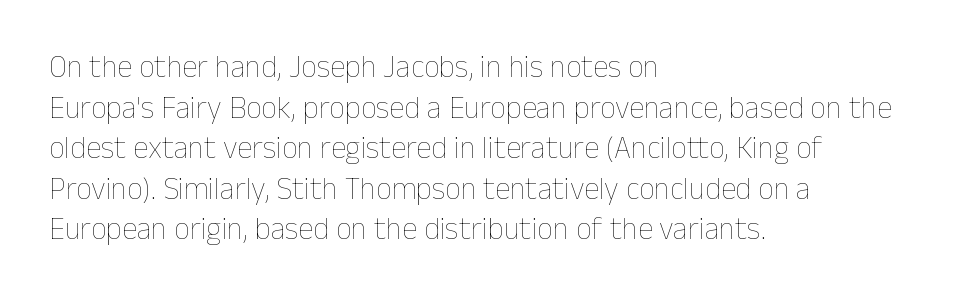
{"italic": "no", "bold": "no", "weight": "thin", "width": "normal", "stroke_contrast": "low", "x_height": "medium", "monospaced": "no", "underline": "no", "align": "left", "line_spacing": "normal", "line_spacing_ratio": 1.31, "letter_spacing": "normal", "letter_spacing_em": 0.0, "glyph_px": 31}
